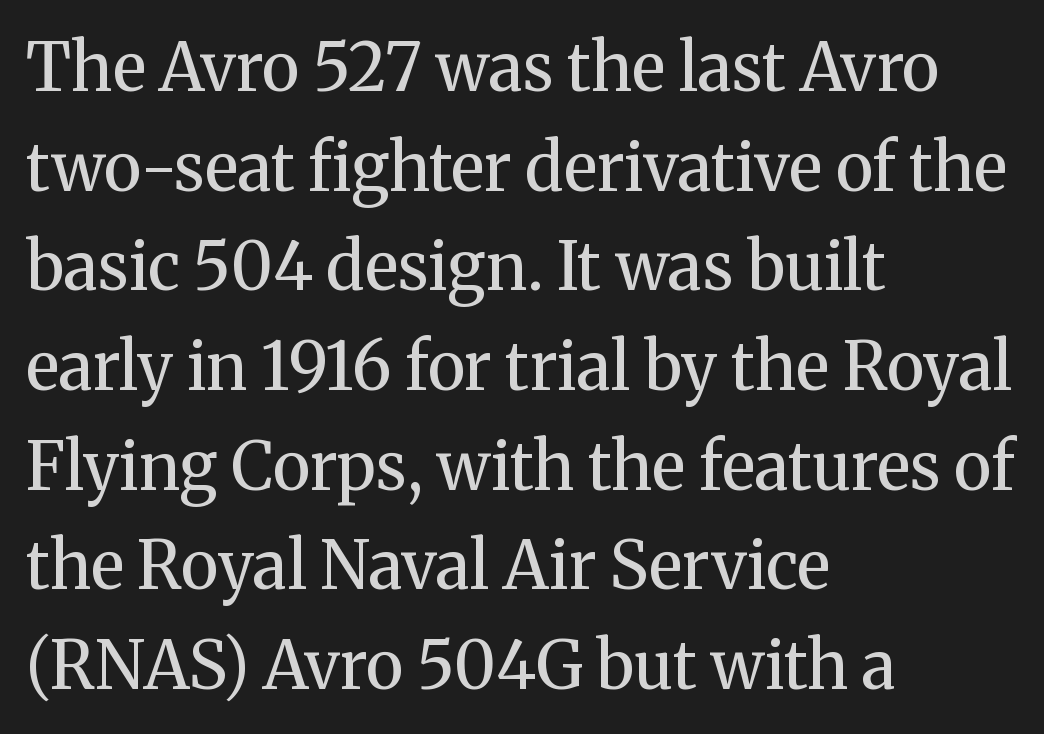
Examine the stroke ends and you'll spot serifs. You can tell it's not italic because the verticals are truly vertical. Observe the ordinary spacing: letters are neighbours, not strangers. Compared with typical paragraphs, the rows here are spaced about the same.
